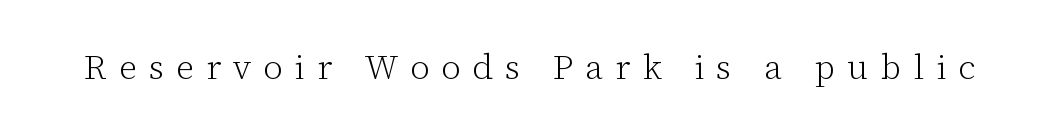
The face used here is seriffed, in the tradition of book romans. No italicization has been applied; the sample stays upright. Each word looks stretched out because of the extra space between its letters. A light-to-regular cut is what we see here.
